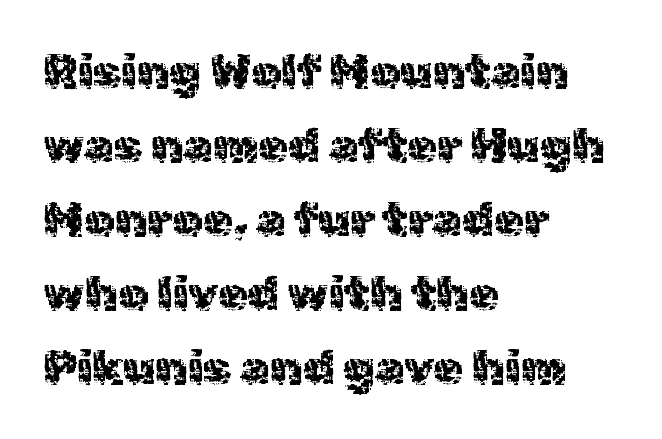
Every row of glyphs begins at an identical x-position on the left. Note: no serifs on the glyphs. The rendering keeps characters at their native spacing. Character widths vary here, with narrow letters taking less room than wide ones. Designer's note — italics off, roman on. In terms of leading, this rendering sits right in the middle.
